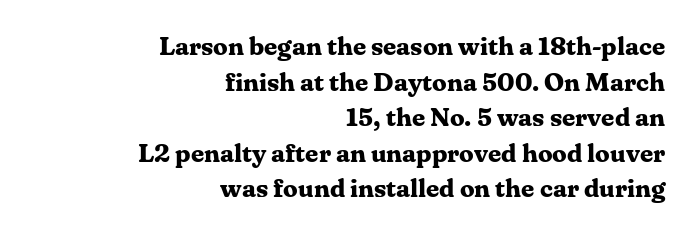
The image shows 26 px bold type, upright; set right-aligned, normal line spacing (1.37x), normal letter spacing, not underlined.
